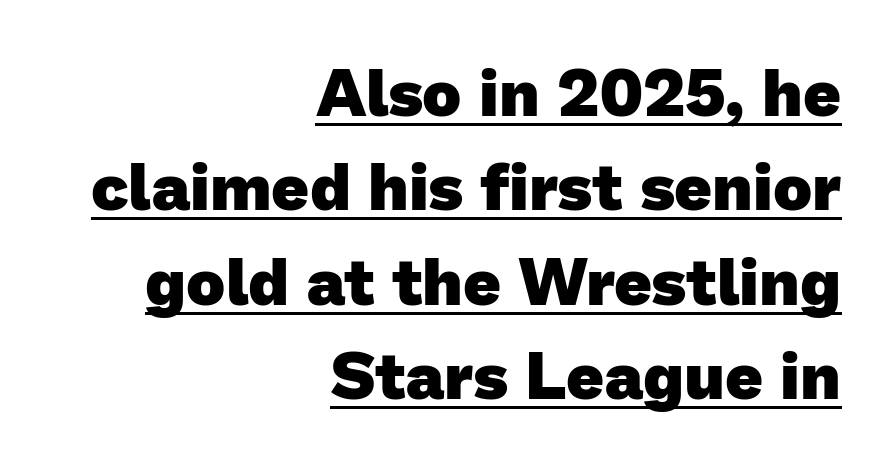
Q: Is the text bold? A: Yes.
Q: Is the typeface a serif or a sans-serif typeface? A: Sans-serif.
Q: Is the text underlined? A: Yes.
Q: How is the paragraph aligned? A: Right-aligned.
Q: Is the spacing between letters normal or unusually wide? A: Normal.
Q: Is the spacing between lines tight, normal or loose? A: Normal.
Q: Width (condensed, normal, or wide)? A: Normal.
Q: Stroke contrast? A: Low.
Q: x-height? A: Medium.
Q: Monospaced? A: No.
